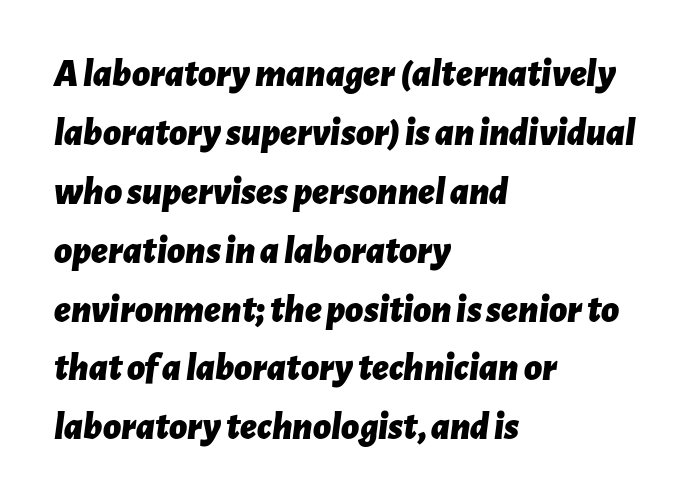
{"italic": "yes", "lean": "right", "slant_degrees": 7, "bold": "yes", "weight": "bold", "width": "normal", "stroke_contrast": "low", "x_height": "medium", "monospaced": "no", "underline": "no", "align": "left", "line_spacing": "normal", "line_spacing_ratio": 1.51, "letter_spacing": "normal", "letter_spacing_em": 0.0, "glyph_px": 39}
